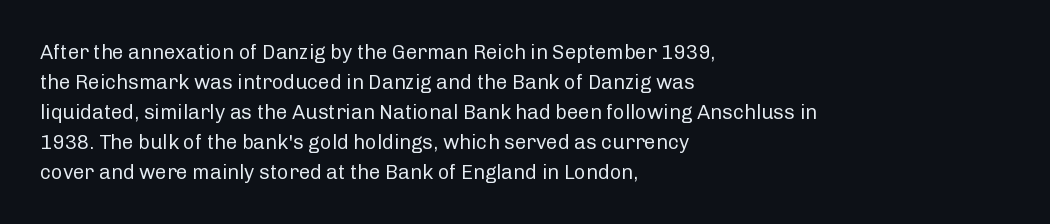
The image shows 20 px text type, upright; set left-aligned, normal line spacing (1.5x), normal letter spacing, not underlined.
